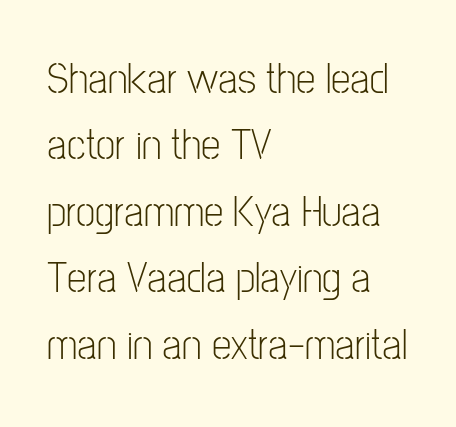
Q: Is the text bold? A: No.
Q: Is the text italic (slanted)? A: No, it is upright.
Q: Is the typeface a serif or a sans-serif typeface? A: Sans-serif.
Q: Is the text underlined? A: No.
Q: How is the paragraph aligned? A: Left-aligned.
Q: Is the spacing between letters normal or unusually wide? A: Normal.
Q: Is the spacing between lines tight, normal or loose? A: Normal.
Q: Width (condensed, normal, or wide)? A: Condensed.
Q: Stroke contrast? A: Low.
Q: x-height? A: Medium.
Q: Monospaced? A: No.
